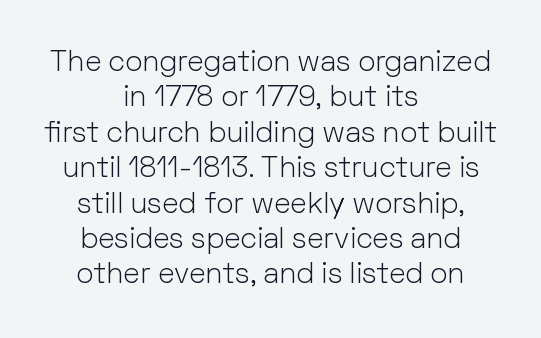
{"serif": "no", "italic": "no", "bold": "no", "weight": "light", "width": "normal", "stroke_contrast": "low", "x_height": "medium", "monospaced": "no", "underline": "no", "align": "center", "line_spacing_ratio": 1.22, "letter_spacing": "normal", "letter_spacing_em": 0.0, "glyph_px": 29}
